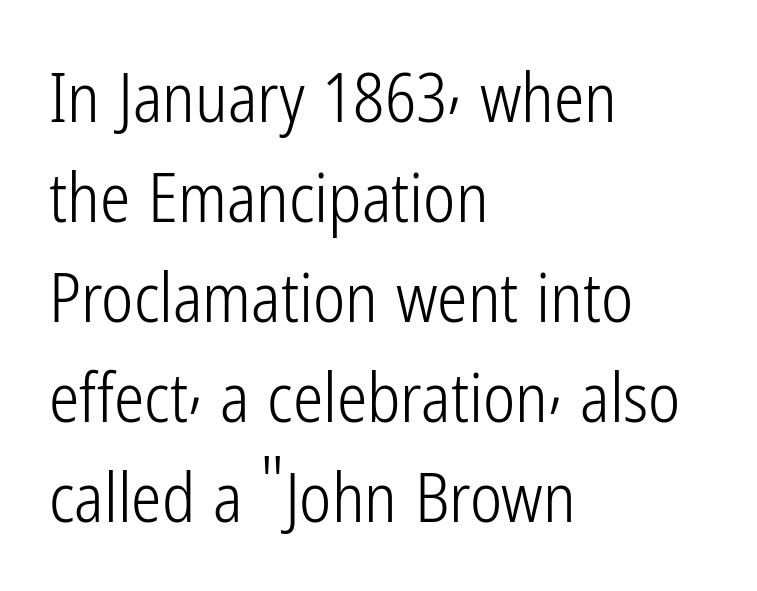
The characters are drawn with everyday or finer stroke widths. Standard letterfit; no display-style spreading of the glyphs. Line beginnings align vertically; line endings do not. This is sans-serif lettering, the kind often seen on screens and signage.
